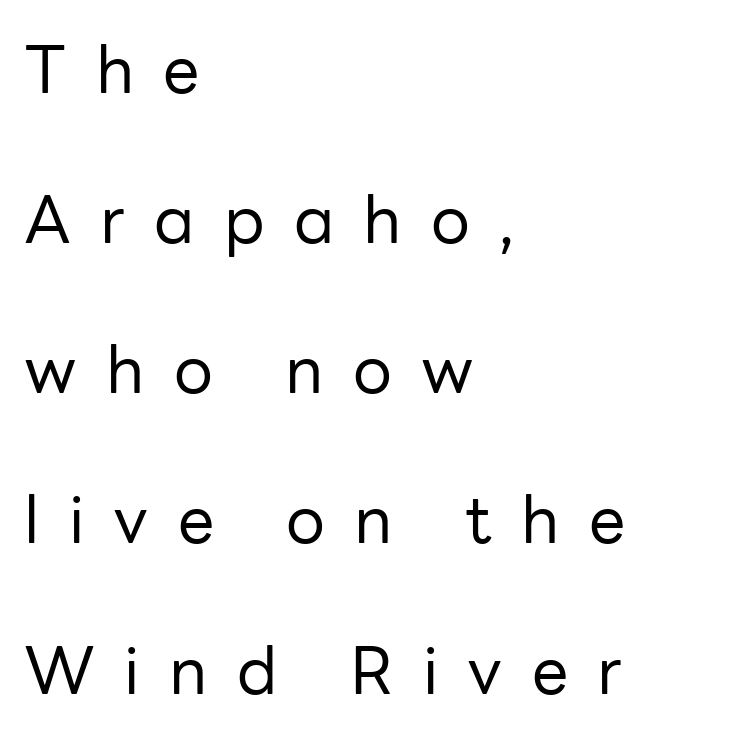
Q: Is the text bold? A: No.
Q: Is the text italic (slanted)? A: No, it is upright.
Q: Is the typeface a serif or a sans-serif typeface? A: Sans-serif.
Q: Is the text underlined? A: No.
Q: How is the paragraph aligned? A: Left-aligned.
Q: Is the spacing between letters normal or unusually wide? A: Unusually wide.
Q: Is the spacing between lines tight, normal or loose? A: Loose.
Q: Width (condensed, normal, or wide)? A: Normal.
Q: Stroke contrast? A: Low.
Q: x-height? A: Medium.
Q: Monospaced? A: No.
